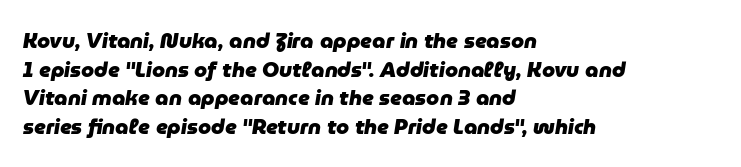
Reading down the block, your eye returns to a fixed left position each line. Italic? Definitely — the glyphs are oblique. The space beneath each line is pristine and unruled. Heavy, bold letterforms. Tracking value appears to be zero — textbook default spacing.
